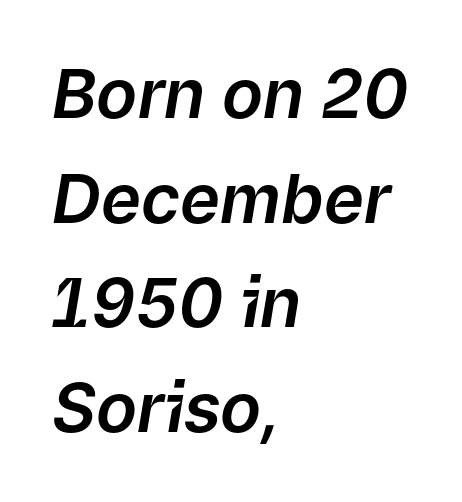
{"italic": "yes", "lean": "right", "slant_degrees": 9, "width": "normal", "stroke_contrast": "low", "x_height": "medium", "monospaced": "no", "underline": "no", "align": "left", "line_spacing": "normal", "line_spacing_ratio": 1.54, "letter_spacing": "normal", "letter_spacing_em": 0.0, "glyph_px": 68}
